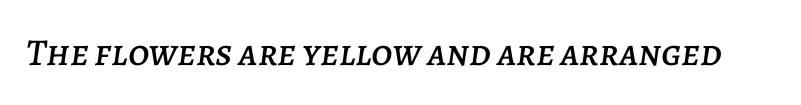
{"italic": "yes", "lean": "right", "slant_degrees": 7, "width": "normal", "stroke_contrast": "low", "x_height": "large", "monospaced": "no", "underline": "no", "letter_spacing": "normal", "letter_spacing_em": 0.0, "glyph_px": 38}
